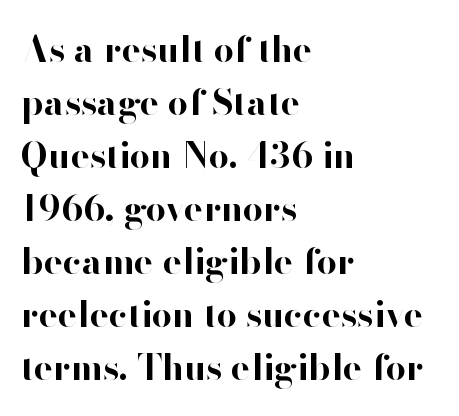
The image shows 36 px bold sans-serif type, upright; set left-aligned, normal line spacing (1.47x), normal letter spacing, not underlined; high stroke contrast and a small x-height.
